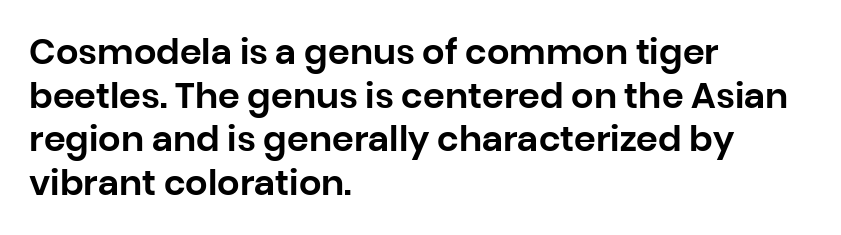
The image shows 35 px sans-serif type, upright; set left-aligned, normal line spacing (1.25x), normal letter spacing, not underlined; low stroke contrast and a large x-height.
